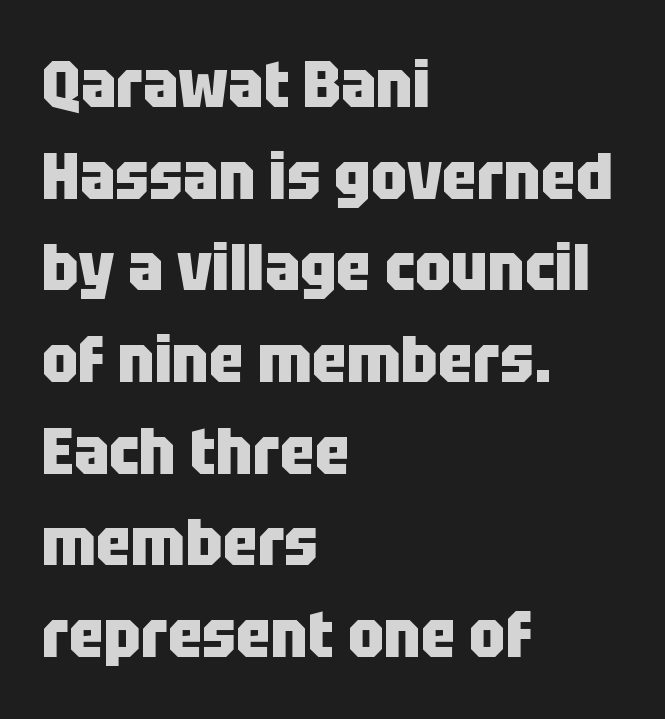
The text block is weighted toward the left margin, trailing off unevenly rightward. Default kerning and tracking; the words read as compact shapes. Its strokes are broad and dark, the hallmark of bold type. Each letter keeps its own natural width here, so spacing adapts to shape.
